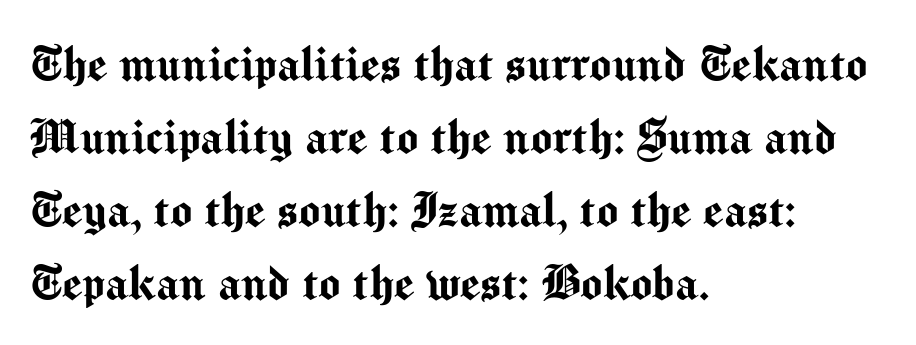
The image shows 57 px sans-serif type, upright; set left-aligned, normal line spacing (1.28x), normal letter spacing, not underlined; medium stroke contrast and a medium x-height.
